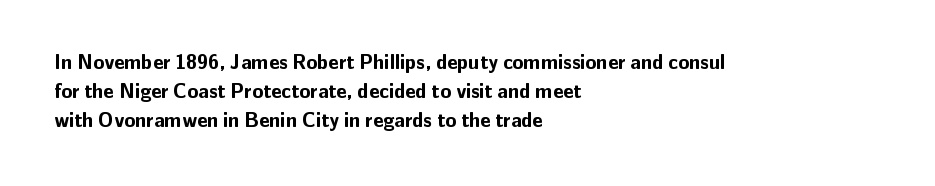
Q: Is the text bold? A: Yes.
Q: Is the text italic (slanted)? A: No, it is upright.
Q: Is the text underlined? A: No.
Q: How is the paragraph aligned? A: Left-aligned.
Q: Is the spacing between letters normal or unusually wide? A: Normal.
Q: Is the spacing between lines tight, normal or loose? A: Normal.
